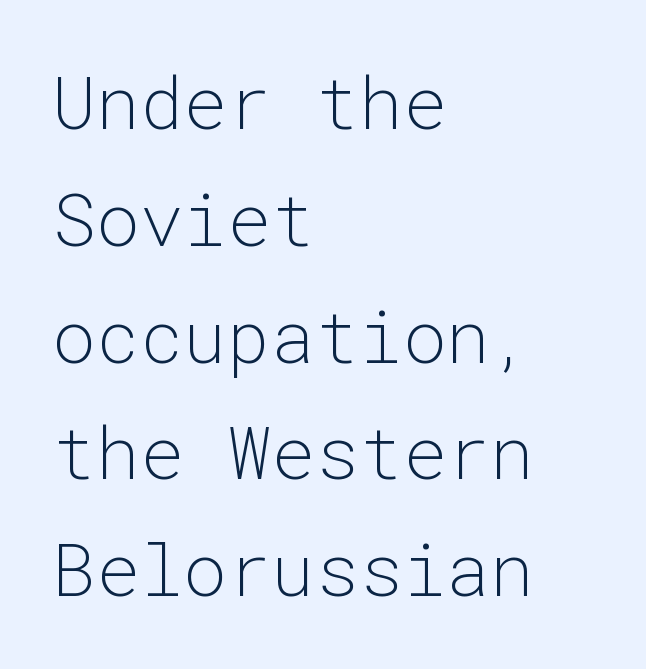
The image shows 73 px light sans-serif type, upright, monospaced; set left-aligned, normal line spacing (1.6x), normal letter spacing, not underlined; low stroke contrast and a medium x-height.
